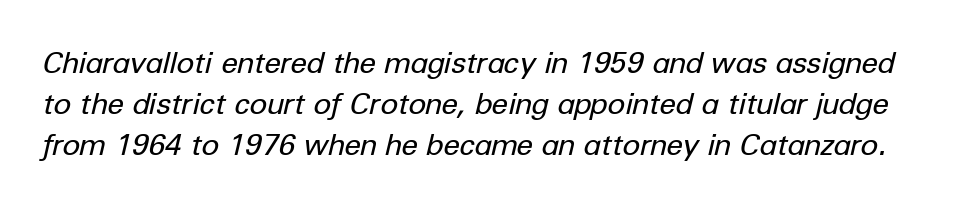
{"italic": "yes", "lean": "right", "slant_degrees": 12, "bold": "no", "weight": "regular", "width": "normal", "stroke_contrast": "low", "x_height": "medium", "monospaced": "no", "underline": "no", "line_spacing": "normal", "line_spacing_ratio": 1.36, "letter_spacing": "normal", "letter_spacing_em": 0.0, "glyph_px": 30}
